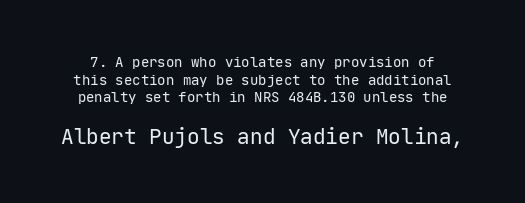
{"italic": "no", "bold": "no", "underline": "no", "line_spacing": "normal", "line_spacing_ratio": 1.26, "letter_spacing": "normal", "letter_spacing_em": 0.0, "larger_block": "second", "size_ratio": 1.5, "glyph_px": 21}
